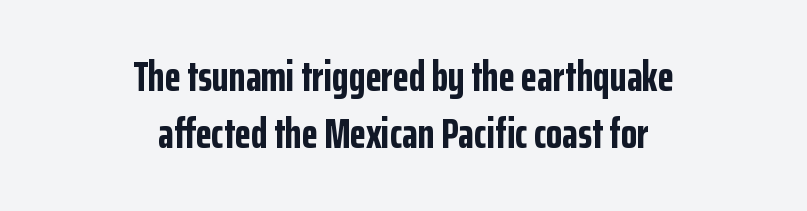
Think of a printed novel: that variable character pitch is what you see here. Underlining? Definitely not there. If you folded the block vertically in half, each line would mirror itself in length. Typographic density is high because the face is bold.
